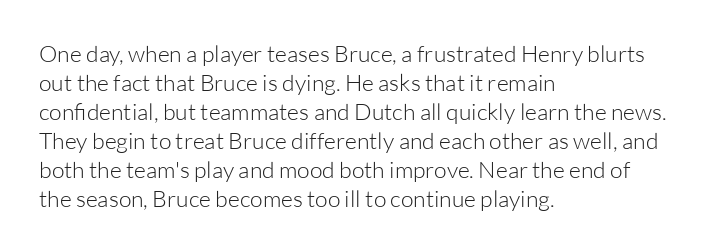
Q: Is the text bold? A: No.
Q: Is the text italic (slanted)? A: No, it is upright.
Q: Is the text underlined? A: No.
Q: How is the paragraph aligned? A: Left-aligned.
Q: Is the spacing between letters normal or unusually wide? A: Normal.
Q: Is the spacing between lines tight, normal or loose? A: Normal.
